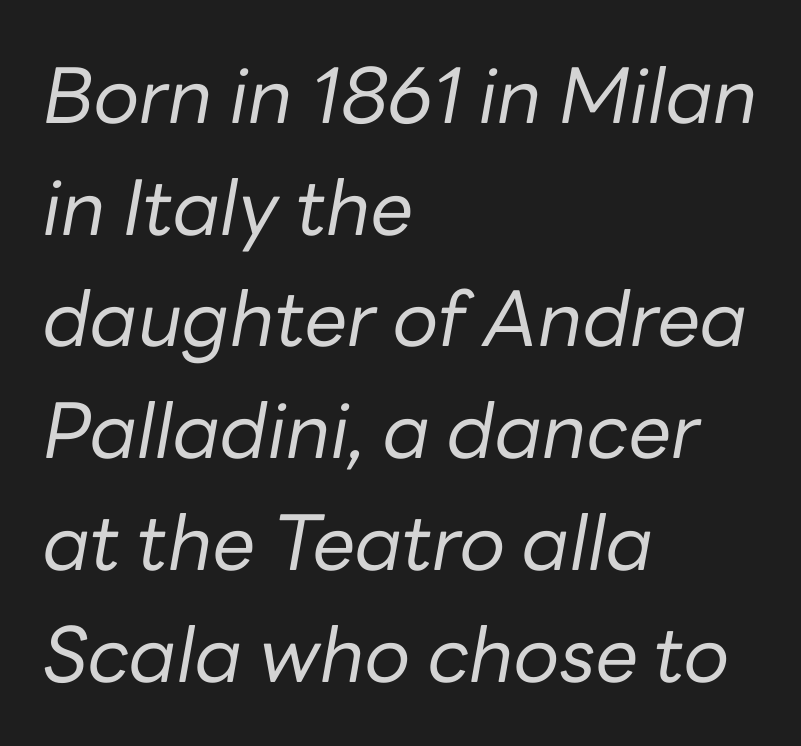
Q: Is the text bold? A: No.
Q: Is the text italic (slanted)? A: Yes, it leans right by about 10 degrees.
Q: Is the text underlined? A: No.
Q: How is the paragraph aligned? A: Left-aligned.
Q: Is the spacing between letters normal or unusually wide? A: Normal.
Q: Is the spacing between lines tight, normal or loose? A: Normal.
Q: Width (condensed, normal, or wide)? A: Normal.
Q: Stroke contrast? A: Low.
Q: x-height? A: Medium.
Q: Monospaced? A: No.
